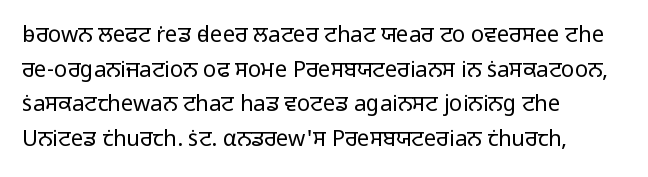
{"italic": "no", "bold": "no", "underline": "no", "align": "left", "line_spacing": "normal", "line_spacing_ratio": 1.57, "letter_spacing": "normal", "letter_spacing_em": 0.0, "glyph_px": 22}
